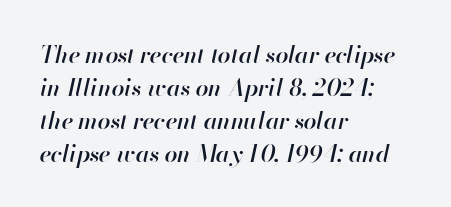
The image shows 23 px text type, italic (leaning right); set left-aligned, normal line spacing (1.43x), normal letter spacing, not underlined.
